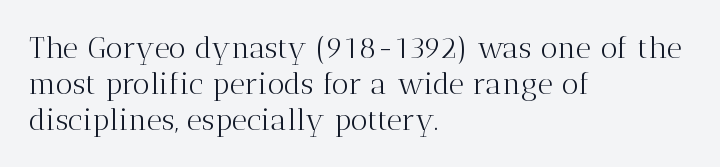
Q: Is the text bold? A: No.
Q: Is the text italic (slanted)? A: No, it is upright.
Q: Is the typeface a serif or a sans-serif typeface? A: Serif.
Q: Is the text underlined? A: No.
Q: How is the paragraph aligned? A: Left-aligned.
Q: Is the spacing between letters normal or unusually wide? A: Normal.
Q: Width (condensed, normal, or wide)? A: Normal.
Q: Stroke contrast? A: Medium.
Q: x-height? A: Medium.
Q: Monospaced? A: No.
